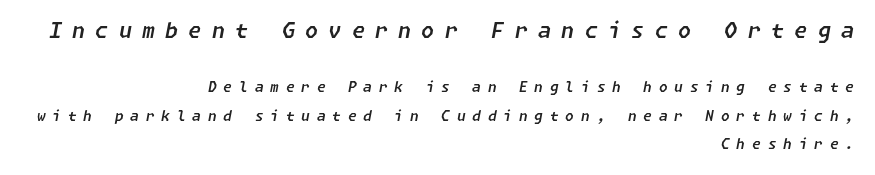
A flush-right, rag-left setting is used for this passage. In terms of leading, this rendering errs on the spacious side. The letters in the upper block stand taller than those in the block below. Is the type slanted? Yes — the strokes lean at a clear angle. Letter spacing: wide. The string is rendered with underlining switched off.
